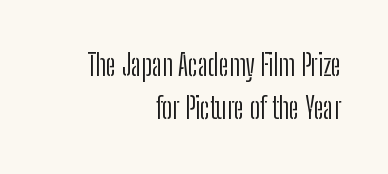
Is this a fixed-width face? No — the glyphs have proportional, varying widths. Only glyphs here, with clear space below each row. Normally led — the rows are evenly, conventionally spaced. The rendering keeps characters at their native spacing. Stem width sits at or under what a default text font uses. This is roman type, the default non-slanted kind.
